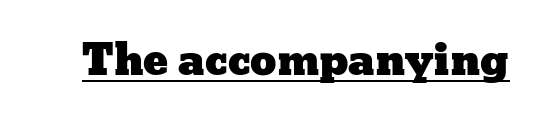
The image shows 42 px wide type, upright; set normal letter spacing, underlined; low stroke contrast and a medium x-height.
